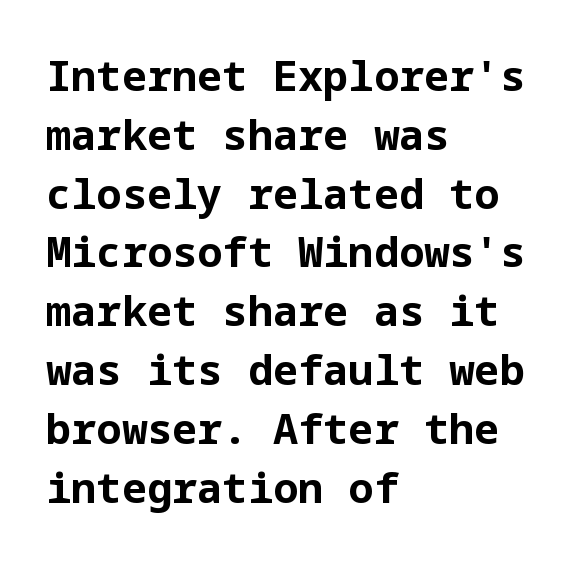
Q: Is the text bold? A: Yes.
Q: Is the text italic (slanted)? A: No, it is upright.
Q: Is the typeface a serif or a sans-serif typeface? A: Sans-serif.
Q: Is the text underlined? A: No.
Q: How is the paragraph aligned? A: Left-aligned.
Q: Is the spacing between letters normal or unusually wide? A: Normal.
Q: Is the spacing between lines tight, normal or loose? A: Normal.
Q: Width (condensed, normal, or wide)? A: Normal.
Q: Stroke contrast? A: Low.
Q: x-height? A: Medium.
